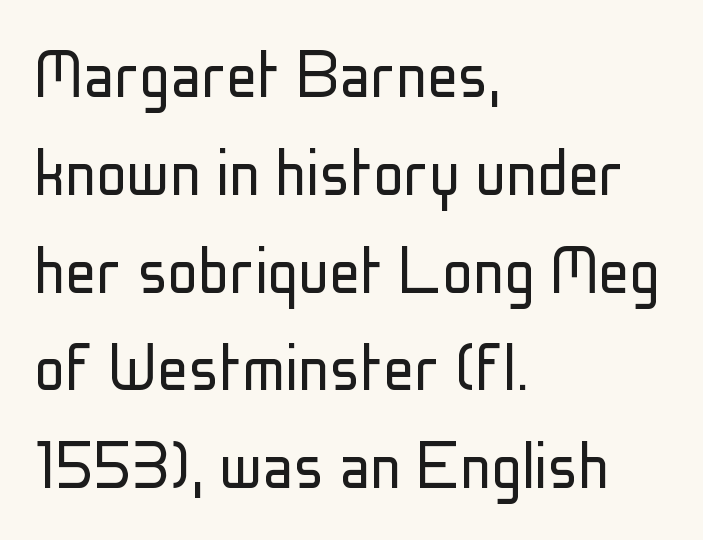
Q: Is the text bold? A: No.
Q: Is the text italic (slanted)? A: No, it is upright.
Q: Is the typeface a serif or a sans-serif typeface? A: Sans-serif.
Q: Is the text underlined? A: No.
Q: How is the paragraph aligned? A: Left-aligned.
Q: Is the spacing between letters normal or unusually wide? A: Normal.
Q: Is the spacing between lines tight, normal or loose? A: Normal.
Q: Width (condensed, normal, or wide)? A: Condensed.
Q: Stroke contrast? A: Low.
Q: x-height? A: Medium.
Q: Monospaced? A: No.
